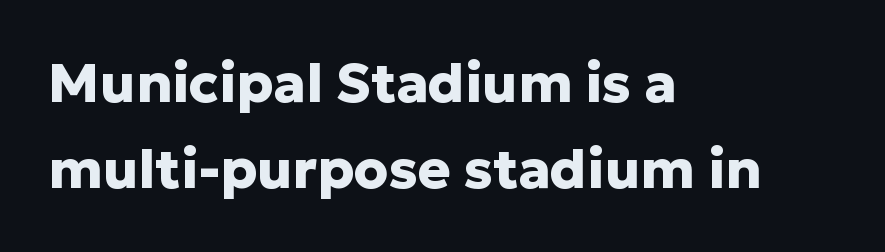
{"serif": "no", "italic": "no", "bold": "yes", "weight": "heavy", "width": "normal", "stroke_contrast": "low", "x_height": "medium", "monospaced": "no", "underline": "no", "align": "left", "line_spacing": "normal", "line_spacing_ratio": 1.56, "letter_spacing": "normal", "letter_spacing_em": 0.0, "glyph_px": 55}
